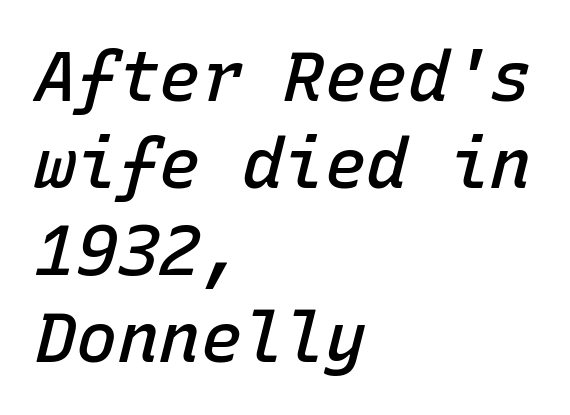
Q: Is the text bold? A: Semi-bold.
Q: Is the text italic (slanted)? A: Yes, it leans right by about 15 degrees.
Q: Is the text underlined? A: No.
Q: How is the paragraph aligned? A: Left-aligned.
Q: Is the spacing between letters normal or unusually wide? A: Normal.
Q: Is the spacing between lines tight, normal or loose? A: Normal.
Q: Width (condensed, normal, or wide)? A: Normal.
Q: Stroke contrast? A: Low.
Q: x-height? A: Medium.
Q: Monospaced? A: Yes.
